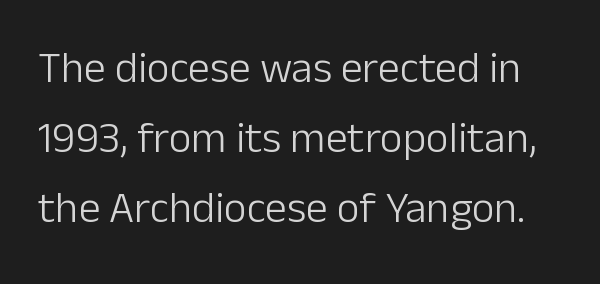
{"serif": "no", "italic": "no", "bold": "no", "weight": "light", "width": "normal", "stroke_contrast": "low", "x_height": "medium", "monospaced": "no", "underline": "no", "line_spacing": "normal", "line_spacing_ratio": 1.59, "letter_spacing": "normal", "letter_spacing_em": 0.0, "glyph_px": 44}
